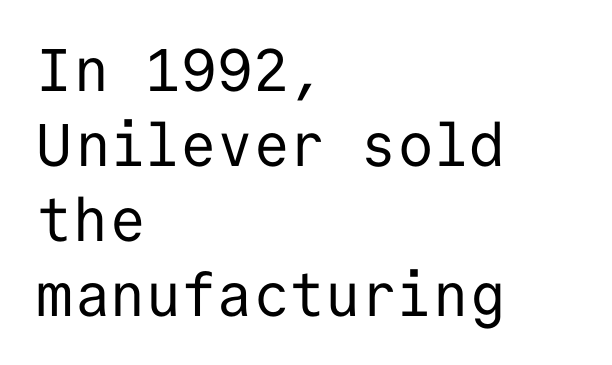
{"serif": "no", "italic": "no", "bold": "no", "weight": "regular", "width": "normal", "stroke_contrast": "low", "x_height": "medium", "monospaced": "yes", "underline": "no", "align": "left", "line_spacing": "normal", "line_spacing_ratio": 1.25, "letter_spacing": "normal", "letter_spacing_em": 0.0, "glyph_px": 60}
